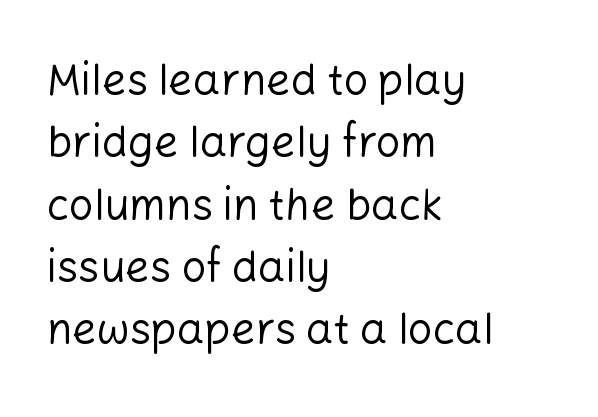
{"serif": "no", "italic": "no", "bold": "no", "weight": "regular", "width": "normal", "stroke_contrast": "low", "x_height": "medium", "monospaced": "no", "underline": "no", "align": "left", "line_spacing": "normal", "line_spacing_ratio": 1.45, "letter_spacing": "normal", "letter_spacing_em": 0.0, "glyph_px": 43}
